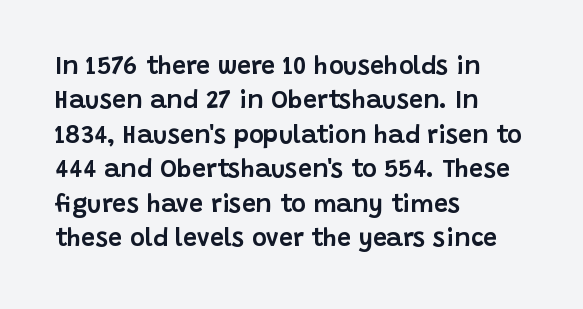
Style check: upright. All the whitespace from short lines collects on the right. Rule under the text: the space is simply empty. Leading matches the norm, producing a regular column.
